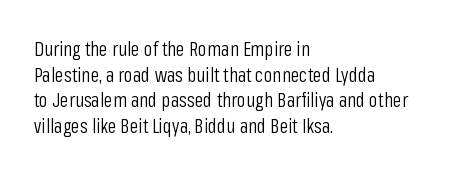
The image shows 20 px text type, upright; set left-aligned, normal line spacing (1.28x), normal letter spacing, not underlined.
